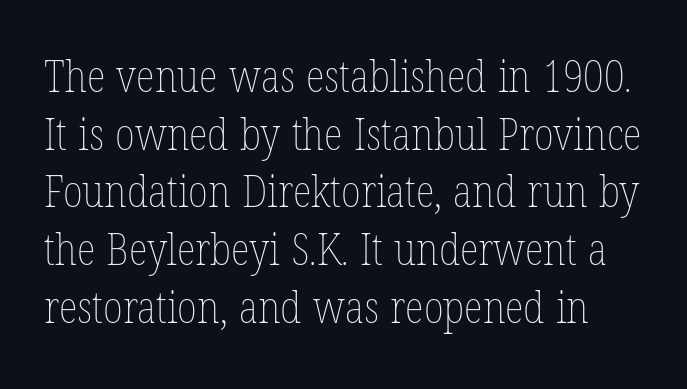
The image shows 44 px thin, condensed type, upright; set normal line spacing (1.31x), normal letter spacing, not underlined; low stroke contrast and a medium x-height.
